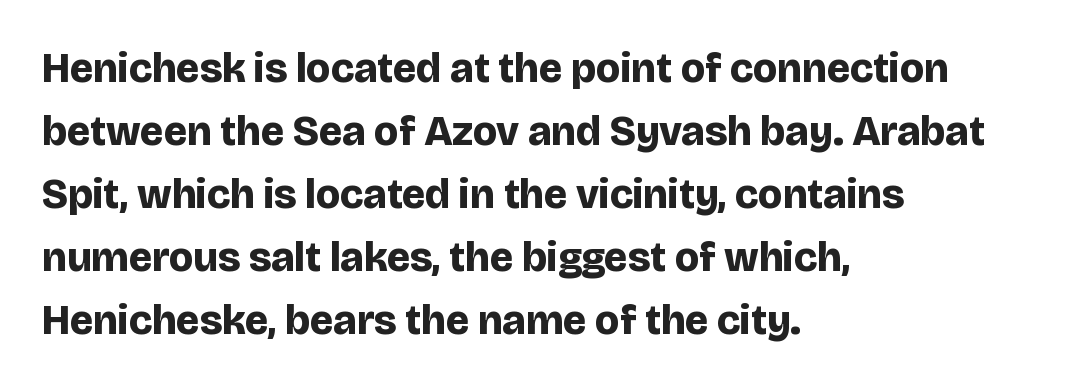
{"serif": "no", "italic": "no", "bold": "yes", "weight": "bold", "width": "normal", "stroke_contrast": "low", "x_height": "large", "monospaced": "no", "underline": "no", "align": "left", "line_spacing": "normal", "line_spacing_ratio": 1.5, "letter_spacing": "normal", "letter_spacing_em": 0.0, "glyph_px": 42}
